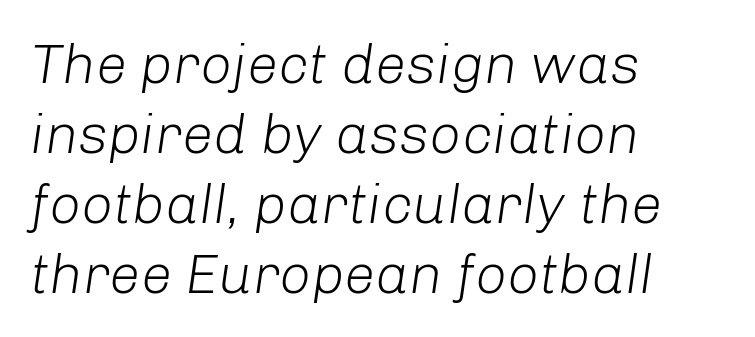
The image shows 56 px light type, italic (leaning right); set left-aligned, normal line spacing (1.25x), normal letter spacing, not underlined; low stroke contrast and a medium x-height.
